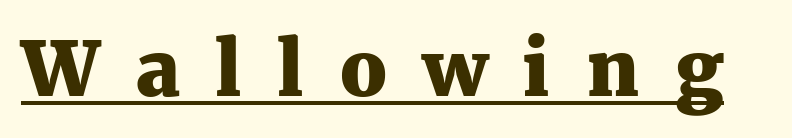
{"serif": "yes", "italic": "no", "bold": "yes", "weight": "heavy", "width": "normal", "stroke_contrast": "medium", "x_height": "medium", "monospaced": "no", "underline": "yes", "letter_spacing": "wide", "letter_spacing_em": 0.47, "glyph_px": 76}
